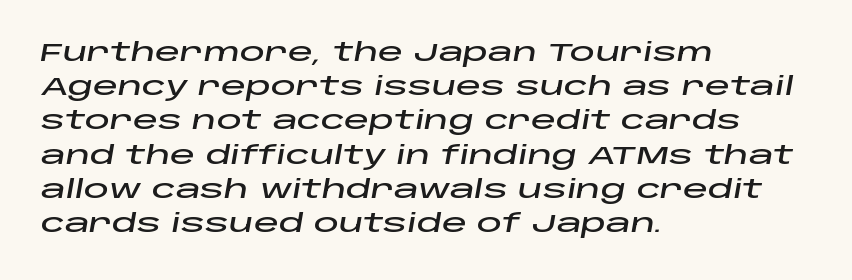
A bare baseline throughout the passage. Every character sits at an angle, as italics do. Successive baselines arrive at the customary interval. Leftover space on each line is placed entirely after the last word. The rendering keeps characters at their native spacing.
